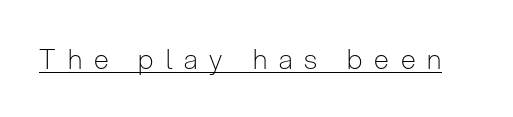
{"italic": "no", "bold": "no", "underline": "yes", "letter_spacing": "wide", "letter_spacing_em": 0.44, "glyph_px": 27}
